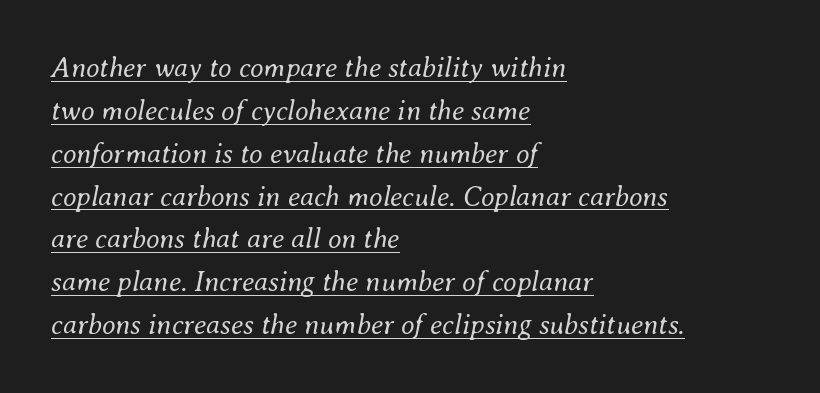
Typeset ragged right — the left edge is the straight one. Students, observe the line beneath the letters — that is underlining. The weight would be labelled regular, book, light, or lighter still. Each letter keeps its own natural width here, so spacing adapts to shape. Default kerning and tracking; the words read as compact shapes.
